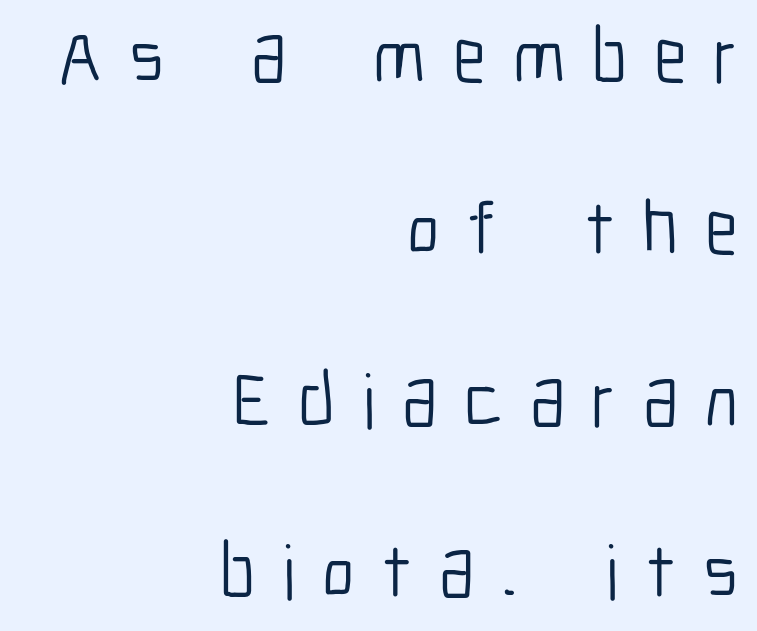
This sample is right-justified, so line beginnings fall wherever the words allow. The lettering holds an erect, upright posture throughout. Do the characters align in a grid? No, the font is proportional. The tracking reads as deliberately expanded to a designer's eye. The leading is generous, giving the passage an open texture. Nobody drew a line under any word here.
